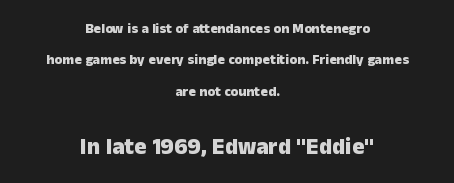
The image shows 23 px bold type, upright; set centered, loose line spacing (2.24x), normal letter spacing, not underlined; the second (bottom) block is 1.64x larger.
